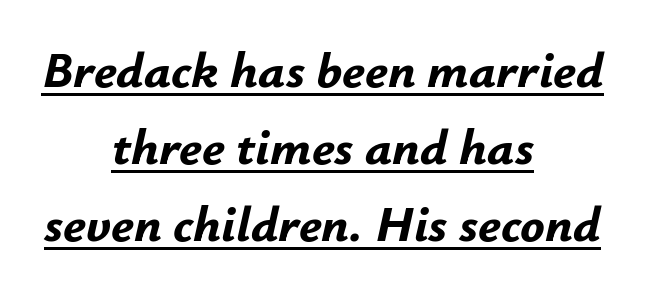
Q: Is the text bold? A: Yes.
Q: Is the text italic (slanted)? A: Yes, it leans right by about 12 degrees.
Q: Is the text underlined? A: Yes.
Q: How is the paragraph aligned? A: Centered.
Q: Is the spacing between letters normal or unusually wide? A: Normal.
Q: Is the spacing between lines tight, normal or loose? A: Normal.
Q: Width (condensed, normal, or wide)? A: Normal.
Q: Stroke contrast? A: Low.
Q: x-height? A: Small.
Q: Monospaced? A: No.
